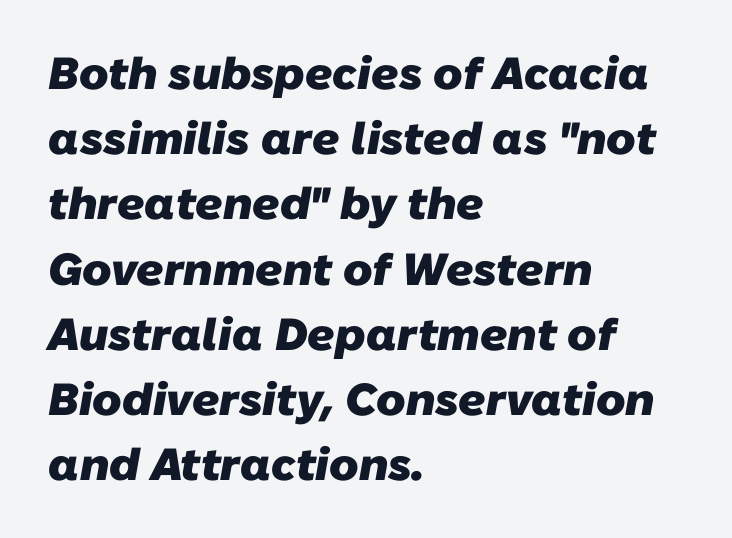
The rows are spaced the way most documents space them. No extra tracking has been applied to these lines. The rag falls on the right side of this text block. Here the designer chose a conventional face with non-uniform glyph widths. Grotesque or geometric, the face here clearly has no serifs.
